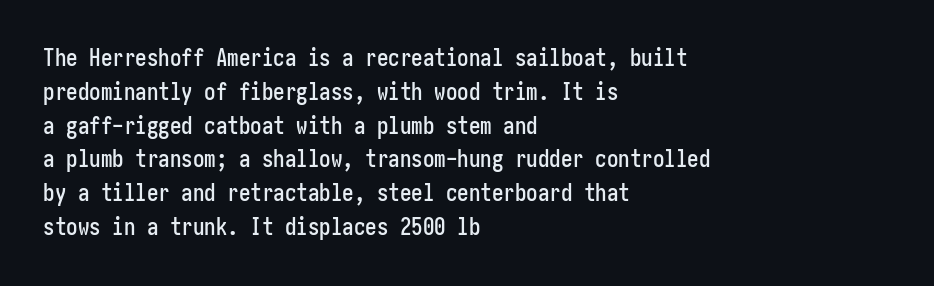
{"italic": "no", "underline": "no", "align": "left", "line_spacing": "normal", "line_spacing_ratio": 1.47, "letter_spacing": "normal", "letter_spacing_em": 0.0, "glyph_px": 23}
